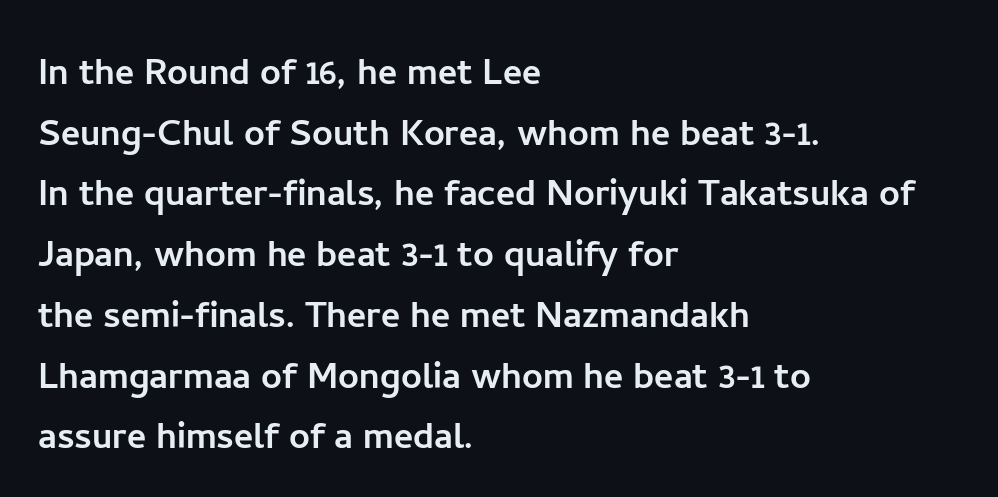
Q: Is the text italic (slanted)? A: No, it is upright.
Q: Is the typeface a serif or a sans-serif typeface? A: Sans-serif.
Q: Is the text underlined? A: No.
Q: How is the paragraph aligned? A: Left-aligned.
Q: Is the spacing between letters normal or unusually wide? A: Normal.
Q: Is the spacing between lines tight, normal or loose? A: Normal.
Q: Width (condensed, normal, or wide)? A: Normal.
Q: Stroke contrast? A: Low.
Q: x-height? A: Medium.
Q: Monospaced? A: No.
